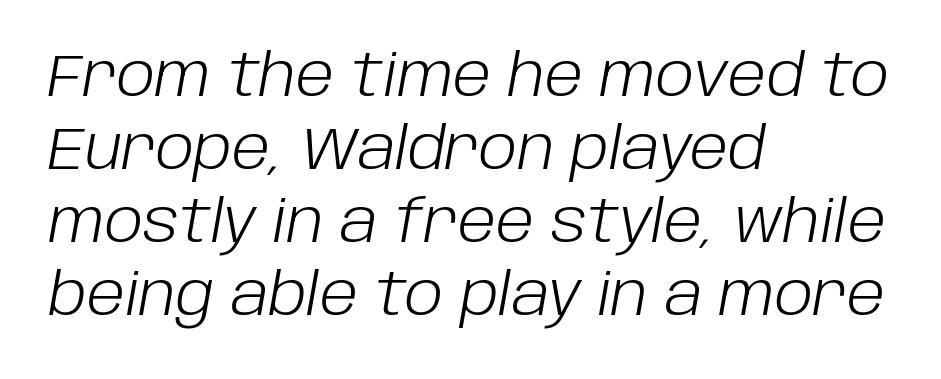
{"italic": "yes", "lean": "right", "slant_degrees": 10, "bold": "no", "weight": "light", "width": "normal", "stroke_contrast": "low", "x_height": "large", "monospaced": "no", "underline": "no", "align": "left", "line_spacing": "normal", "line_spacing_ratio": 1.26, "letter_spacing": "normal", "letter_spacing_em": 0.0, "glyph_px": 58}
